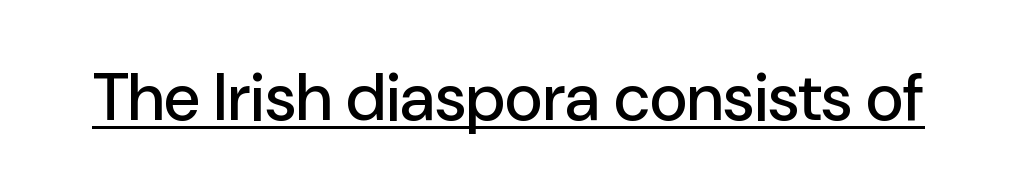
Q: Is the text italic (slanted)? A: No, it is upright.
Q: Is the typeface a serif or a sans-serif typeface? A: Sans-serif.
Q: Is the text underlined? A: Yes.
Q: Is the spacing between letters normal or unusually wide? A: Normal.
Q: Width (condensed, normal, or wide)? A: Normal.
Q: Stroke contrast? A: Low.
Q: x-height? A: Medium.
Q: Monospaced? A: No.
